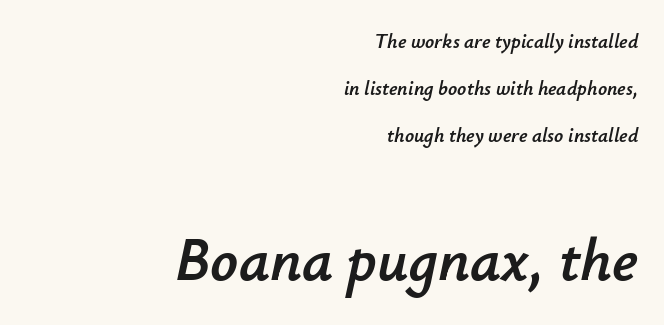
In terms of letterspacing, this is plain default setting. Two sizes are in play, and the larger belongs to the second block. The passage shown leans; its letterforms are oblique. Students, observe: this is what heavily led, spacious text looks like. Nobody drew a line under any word here.
